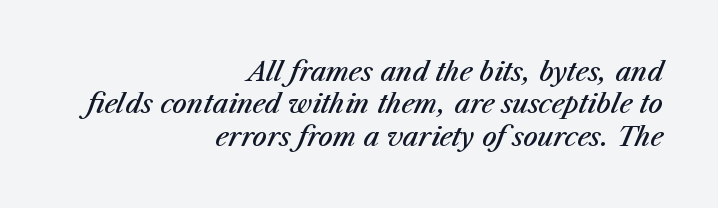
The image shows 26 px text type, italic (leaning right); set right-aligned, normal line spacing (1.25x), normal letter spacing, not underlined.
